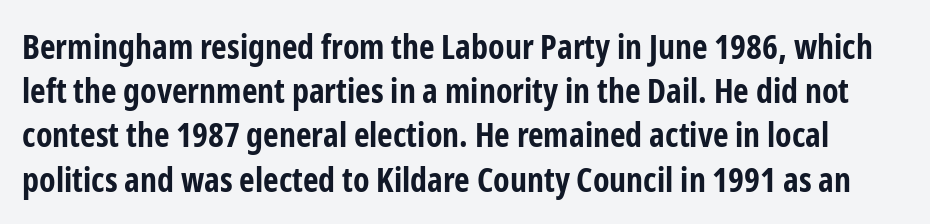
Do the characters align in a grid? No, the font is proportional. Unlike a traditional serif, this face leaves its strokes unadorned. I'd describe the lettering as bold — thick and assertive. Is the letter spacing exaggerated? No — it looks like the ordinary default.
